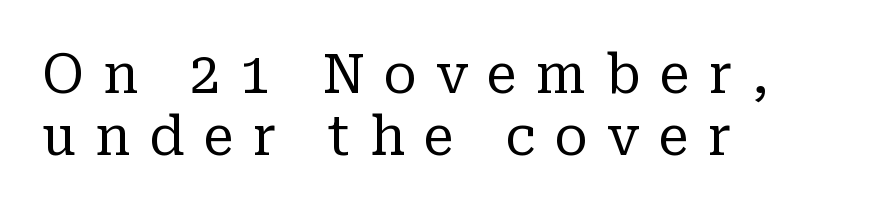
{"serif": "yes", "italic": "no", "bold": "no", "weight": "regular", "width": "normal", "stroke_contrast": "low", "x_height": "medium", "monospaced": "no", "underline": "no", "align": "left", "line_spacing": "tight", "line_spacing_ratio": 1.14, "letter_spacing": "wide", "letter_spacing_em": 0.36, "glyph_px": 54}
